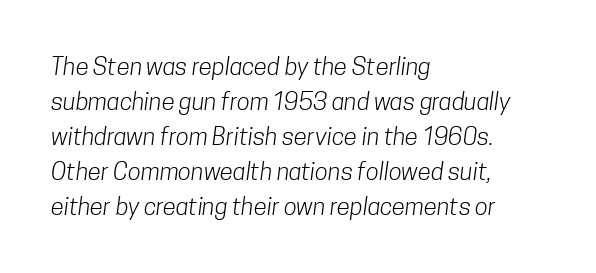
Q: Is the text bold? A: No.
Q: Is the text underlined? A: No.
Q: How is the paragraph aligned? A: Left-aligned.
Q: Is the spacing between letters normal or unusually wide? A: Normal.
Q: Is the spacing between lines tight, normal or loose? A: Normal.
